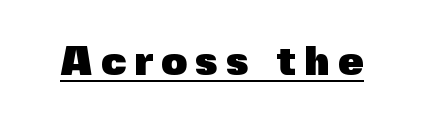
{"serif": "no", "italic": "no", "bold": "yes", "weight": "heavy", "width": "normal", "x_height": "medium", "monospaced": "no", "underline": "yes", "glyph_px": 41}
